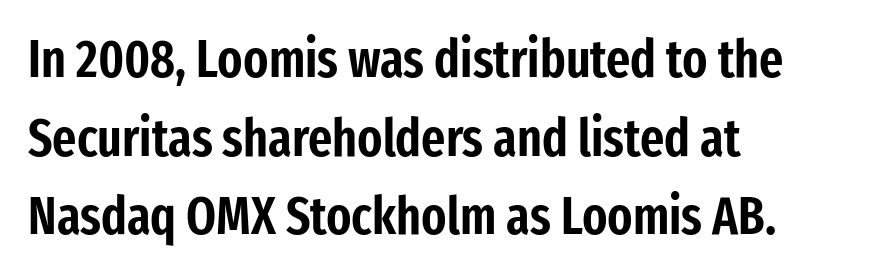
Q: Is the text italic (slanted)? A: No, it is upright.
Q: Is the typeface a serif or a sans-serif typeface? A: Sans-serif.
Q: Is the text underlined? A: No.
Q: How is the paragraph aligned? A: Left-aligned.
Q: Is the spacing between letters normal or unusually wide? A: Normal.
Q: Is the spacing between lines tight, normal or loose? A: Normal.
Q: Width (condensed, normal, or wide)? A: Condensed.
Q: Stroke contrast? A: Low.
Q: x-height? A: Medium.
Q: Monospaced? A: No.
